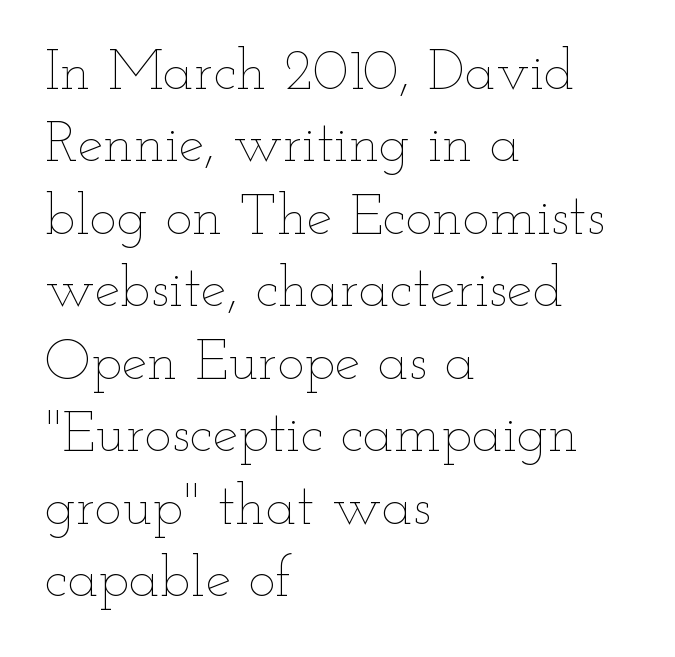
{"italic": "no", "bold": "no", "weight": "thin", "width": "wide", "stroke_contrast": "low", "x_height": "small", "monospaced": "no", "underline": "no", "align": "left", "line_spacing": "normal", "line_spacing_ratio": 1.25, "letter_spacing": "normal", "letter_spacing_em": 0.0, "glyph_px": 58}
